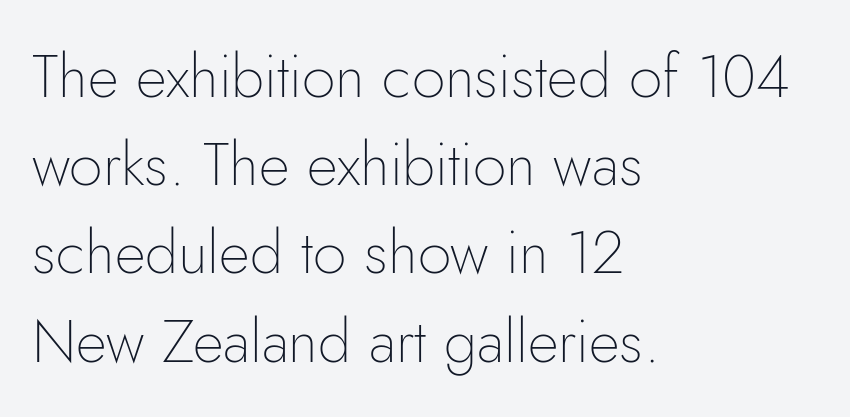
The letters stand upright; this is a roman face. Only glyphs here, with clear space below each row. These lines stack with their left ends in a neat column. Type style note: lacks serifs.
